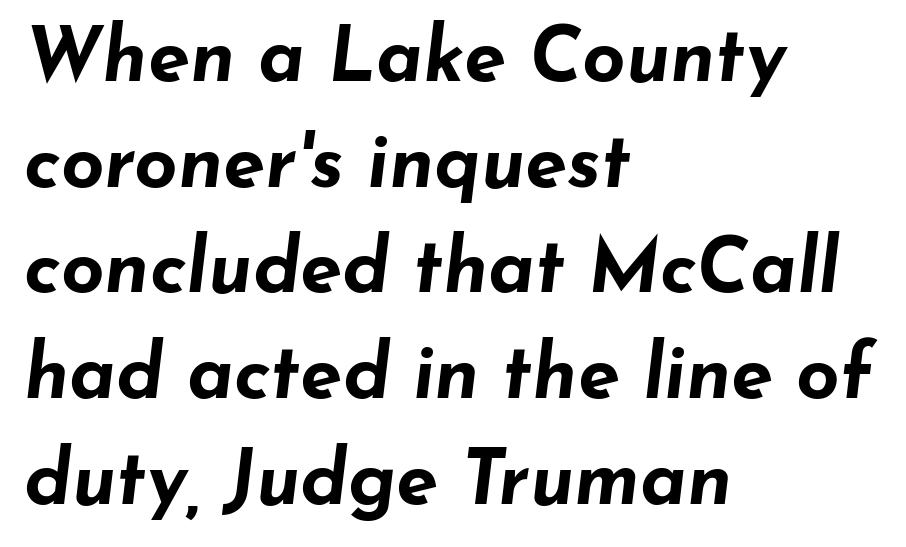
{"italic": "yes", "lean": "right", "slant_degrees": 7, "bold": "yes", "weight": "bold", "width": "wide", "stroke_contrast": "low", "x_height": "small", "monospaced": "no", "underline": "no", "align": "left", "line_spacing": "normal", "line_spacing_ratio": 1.39, "letter_spacing": "normal", "letter_spacing_em": 0.0, "glyph_px": 76}
